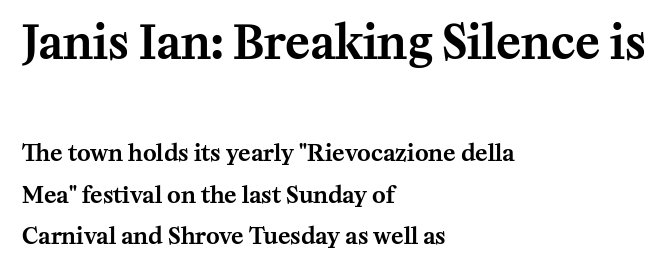
The image shows 46 px serif type, upright; set left-aligned, line spacing 1.81x, normal letter spacing, not underlined; the first (top) block is 2.0x larger; medium stroke contrast and a medium x-height.
